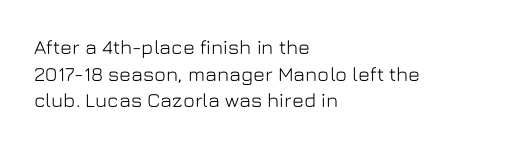
Q: Is the text italic (slanted)? A: No, it is upright.
Q: Is the text underlined? A: No.
Q: How is the paragraph aligned? A: Left-aligned.
Q: Is the spacing between letters normal or unusually wide? A: Normal.
Q: Is the spacing between lines tight, normal or loose? A: Normal.
